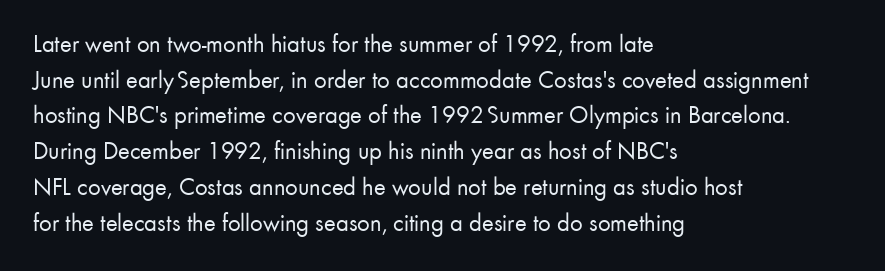
{"italic": "no", "bold": "no", "underline": "no", "align": "left", "line_spacing": "normal", "line_spacing_ratio": 1.43, "letter_spacing": "normal", "letter_spacing_em": 0.0, "glyph_px": 25}
